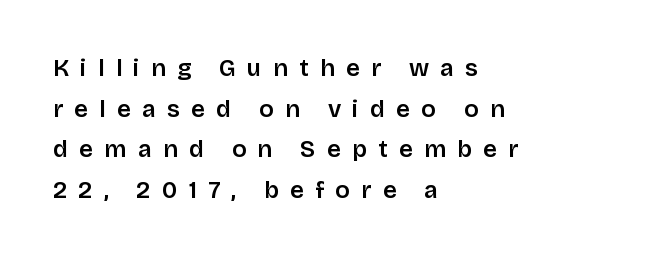
{"italic": "no", "underline": "no", "align": "left", "line_spacing": "normal", "line_spacing_ratio": 1.69, "letter_spacing": "wide", "letter_spacing_em": 0.47, "glyph_px": 24}
